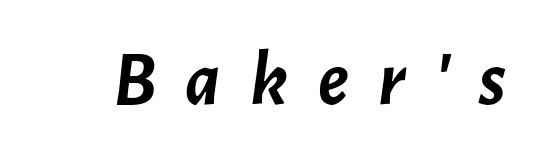
Q: Is the text bold? A: Yes.
Q: Is the text italic (slanted)? A: Yes, it leans right by about 7 degrees.
Q: Is the text underlined? A: No.
Q: Is the spacing between letters normal or unusually wide? A: Unusually wide.
Q: Width (condensed, normal, or wide)? A: Normal.
Q: Stroke contrast? A: Low.
Q: x-height? A: Medium.
Q: Monospaced? A: No.
